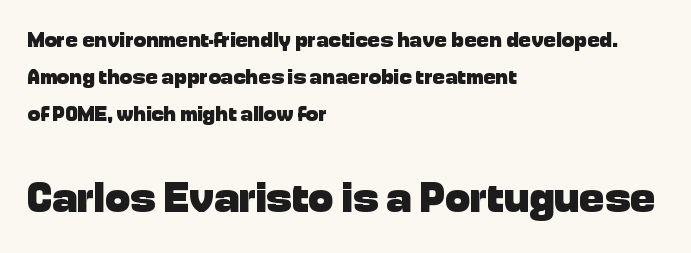
Q: Is the text bold? A: Yes.
Q: Is the text italic (slanted)? A: No, it is upright.
Q: Is the typeface a serif or a sans-serif typeface? A: Sans-serif.
Q: Is the text underlined? A: No.
Q: How is the paragraph aligned? A: Left-aligned.
Q: Is the spacing between letters normal or unusually wide? A: Normal.
Q: Which block of text is set in a larger size, the first (top) or the second (bottom)? A: The second (bottom) one.
Q: Width (condensed, normal, or wide)? A: Normal.
Q: Stroke contrast? A: Low.
Q: x-height? A: Medium.
Q: Monospaced? A: No.
